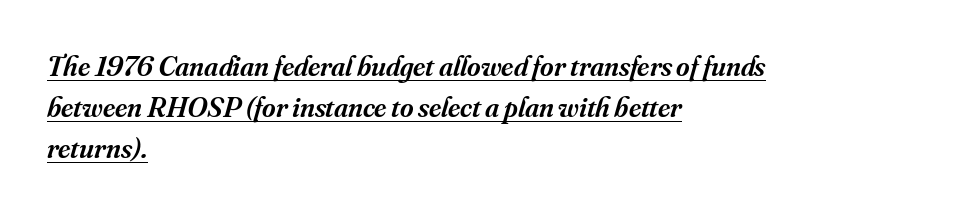
{"serif": "yes", "italic": "yes", "lean": "right", "slant_degrees": 16, "bold": "semi", "weight": "semibold", "width": "normal", "stroke_contrast": "medium", "x_height": "small", "monospaced": "no", "underline": "yes", "align": "left", "line_spacing": "normal", "line_spacing_ratio": 1.41, "letter_spacing": "normal", "letter_spacing_em": 0.0, "glyph_px": 29}
